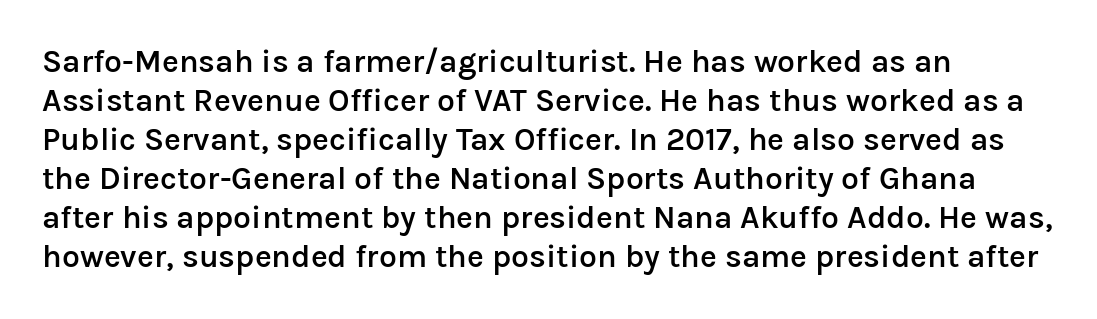
{"serif": "no", "italic": "no", "bold": "semi", "weight": "semibold", "width": "normal", "stroke_contrast": "low", "x_height": "medium", "monospaced": "no", "underline": "no", "align": "left", "line_spacing_ratio": 1.22, "letter_spacing": "normal", "letter_spacing_em": 0.0, "glyph_px": 32}
